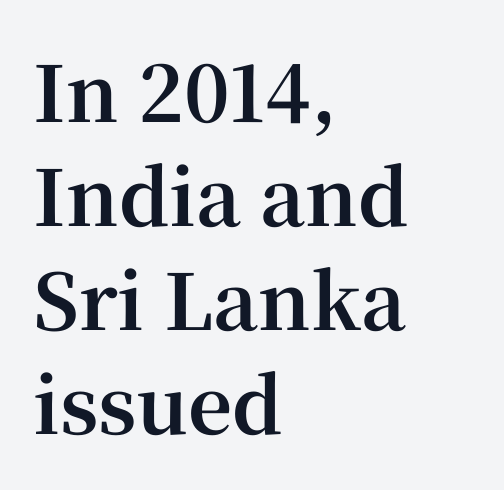
Q: Is the text bold? A: Yes.
Q: Is the text italic (slanted)? A: No, it is upright.
Q: Is the typeface a serif or a sans-serif typeface? A: Serif.
Q: Is the text underlined? A: No.
Q: How is the paragraph aligned? A: Left-aligned.
Q: Is the spacing between letters normal or unusually wide? A: Normal.
Q: Is the spacing between lines tight, normal or loose? A: Normal.
Q: Width (condensed, normal, or wide)? A: Normal.
Q: Stroke contrast? A: High.
Q: x-height? A: Medium.
Q: Monospaced? A: No.
